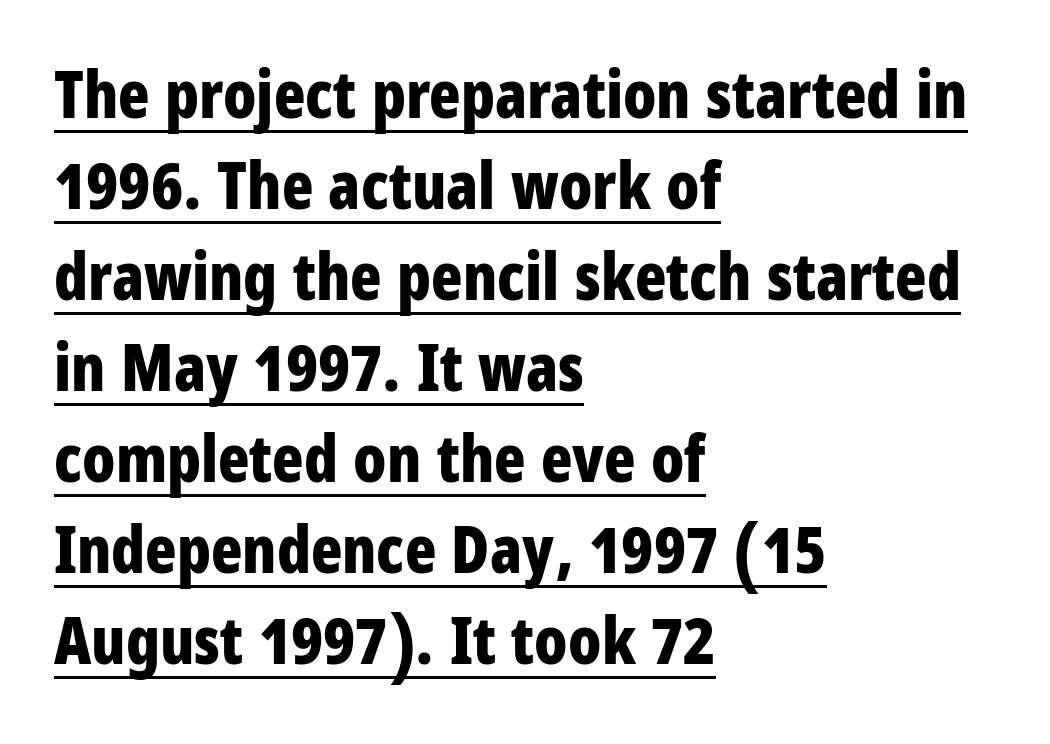
A typesetter would call this proportional, since set widths differ per character. The compositor pushed each line to the left boundary. Is there an underline? Yes — a line sits under the letters. If you drew a line through each stem, it would be perfectly vertical.
